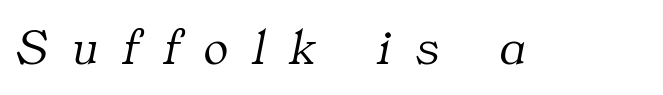
The image shows 51 px light serif type, italic (leaning right); set unusually wide letter spacing (+0.49 em), not underlined; medium stroke contrast and a medium x-height.
